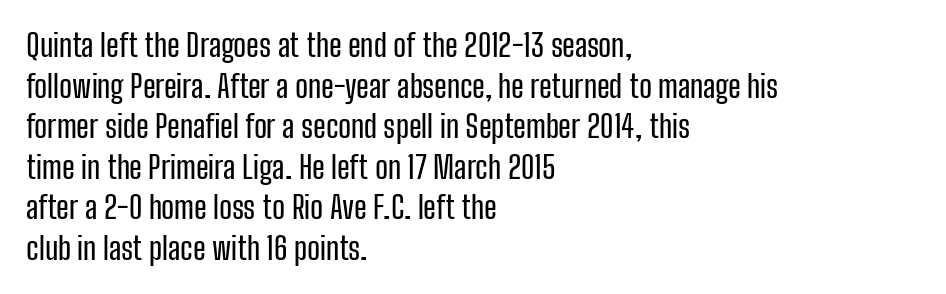
The image shows 31 px condensed sans-serif type, upright; set left-aligned, normal line spacing (1.31x), normal letter spacing, not underlined; low stroke contrast and a medium x-height.
